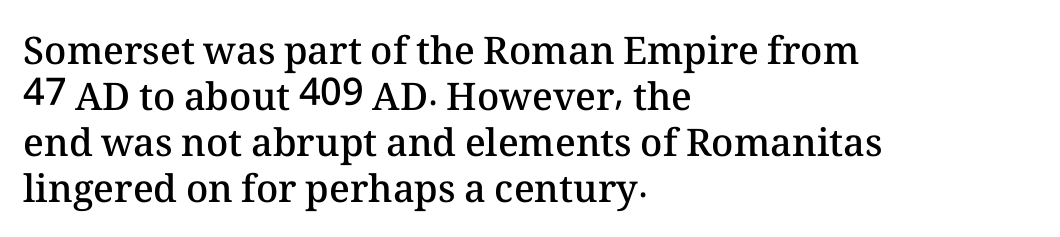
{"italic": "no", "bold": "semi", "weight": "semibold", "width": "normal", "stroke_contrast": "medium", "x_height": "medium", "monospaced": "no", "underline": "no", "align": "left", "line_spacing_ratio": 1.21, "letter_spacing": "normal", "letter_spacing_em": 0.0, "glyph_px": 38}
